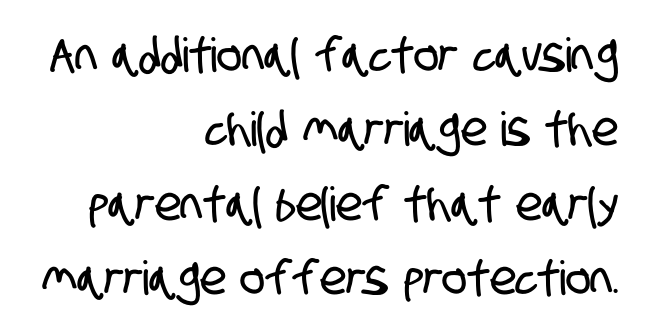
The image shows 47 px condensed sans-serif type; set right-aligned, normal line spacing (1.58x), normal letter spacing, not underlined; low stroke contrast and a large x-height.
